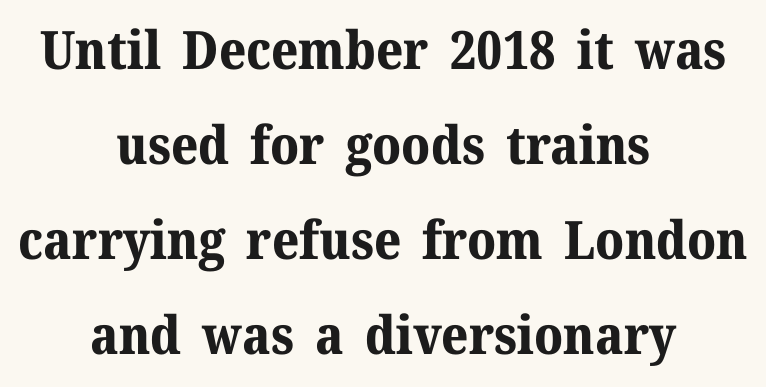
The letters stand straight up with perfectly vertical stems. Stroke thickness is high; the sample reads as a true bold. Regarding serifs, this sample has them. Casual observation: everything's sitting right in the middle.
